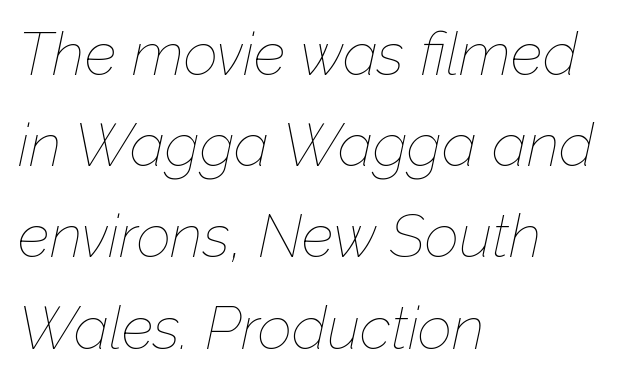
{"italic": "yes", "lean": "right", "slant_degrees": 12, "bold": "no", "weight": "thin", "width": "normal", "stroke_contrast": "low", "x_height": "medium", "monospaced": "no", "underline": "no", "align": "left", "line_spacing": "normal", "line_spacing_ratio": 1.52, "letter_spacing": "normal", "letter_spacing_em": 0.0, "glyph_px": 60}
